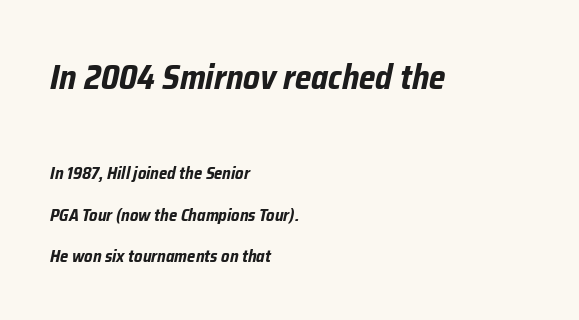
{"italic": "yes", "lean": "right", "slant_degrees": 12, "bold": "yes", "weight": "bold", "width": "condensed", "stroke_contrast": "low", "x_height": "medium", "monospaced": "no", "underline": "no", "align": "left", "line_spacing": "loose", "line_spacing_ratio": 2.42, "letter_spacing": "normal", "letter_spacing_em": 0.0, "larger_block": "first", "size_ratio": 2.0, "glyph_px": 34}
